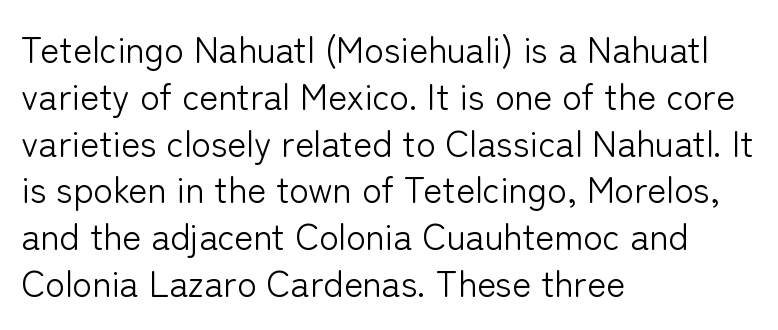
The image shows 36 px light sans-serif type, upright; set left-aligned, normal line spacing (1.3x), normal letter spacing, not underlined; low stroke contrast and a medium x-height.
